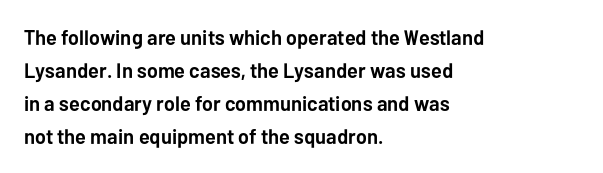
The sample has been set heavy, in full bold. Any mark beneath the type? The region is blank. The ragged edge is on the right, which tells us the setting is flush left. This sample uses plain, unmodified letter spacing. Posture: vertical. Does the leading feel generous? No, just average.
